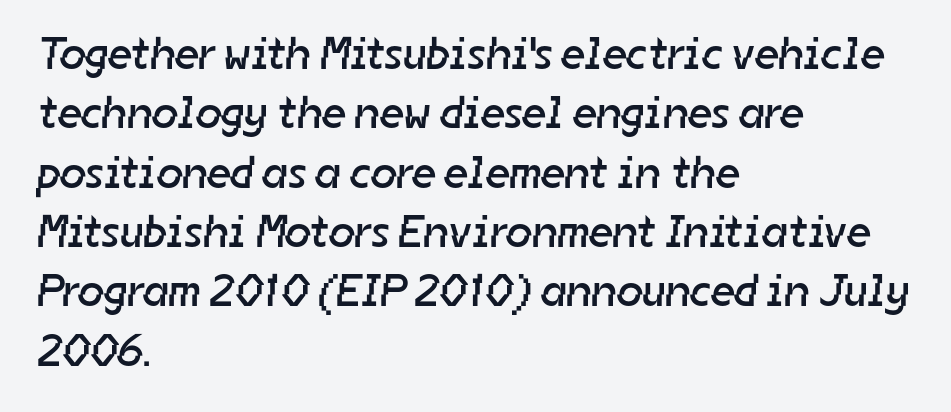
{"serif": "no", "bold": "no", "weight": "regular", "width": "normal", "stroke_contrast": "low", "x_height": "medium", "monospaced": "no", "underline": "no", "align": "left", "line_spacing": "normal", "line_spacing_ratio": 1.29, "letter_spacing": "normal", "letter_spacing_em": 0.0, "glyph_px": 46}
